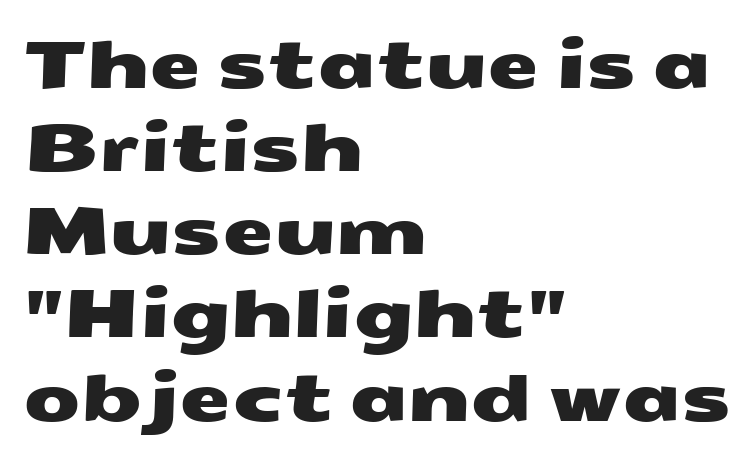
{"serif": "no", "width": "wide", "stroke_contrast": "medium", "x_height": "medium", "monospaced": "no", "underline": "no", "align": "left", "line_spacing": "normal", "line_spacing_ratio": 1.26, "letter_spacing": "normal", "letter_spacing_em": 0.0, "glyph_px": 66}
